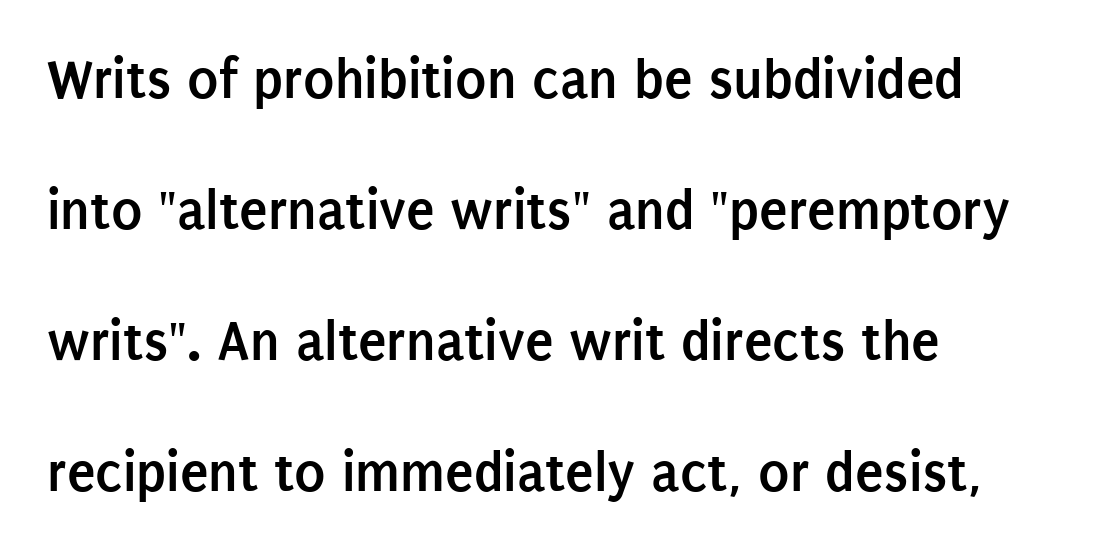
Q: Is the text bold? A: Yes.
Q: Is the text italic (slanted)? A: No, it is upright.
Q: Is the typeface a serif or a sans-serif typeface? A: Sans-serif.
Q: Is the text underlined? A: No.
Q: How is the paragraph aligned? A: Left-aligned.
Q: Is the spacing between letters normal or unusually wide? A: Normal.
Q: Is the spacing between lines tight, normal or loose? A: Loose.
Q: Width (condensed, normal, or wide)? A: Condensed.
Q: Stroke contrast? A: Low.
Q: x-height? A: Large.
Q: Monospaced? A: No.
